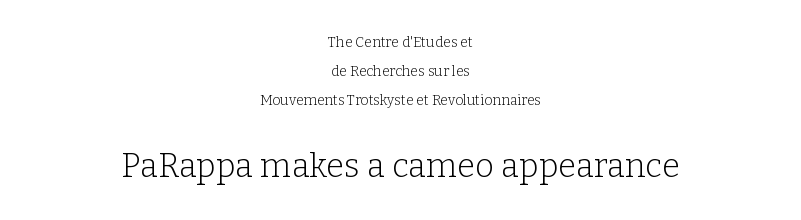
The image shows 33 px light serif type, upright; set centered, loose line spacing (2.07x), normal letter spacing, not underlined; the second (bottom) block is 2.36x larger; low stroke contrast and a medium x-height.
